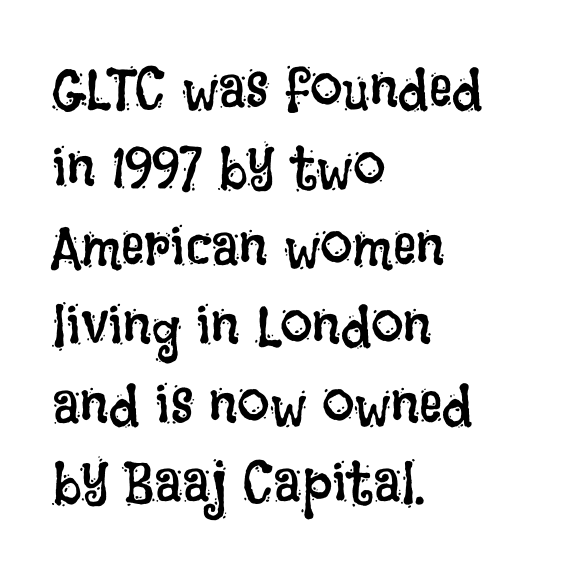
Q: Is the text bold? A: No.
Q: Is the text italic (slanted)? A: No, it is upright.
Q: Is the text underlined? A: No.
Q: How is the paragraph aligned? A: Left-aligned.
Q: Is the spacing between letters normal or unusually wide? A: Normal.
Q: Is the spacing between lines tight, normal or loose? A: Normal.
Q: Width (condensed, normal, or wide)? A: Condensed.
Q: Stroke contrast? A: Low.
Q: x-height? A: Large.
Q: Monospaced? A: No.
